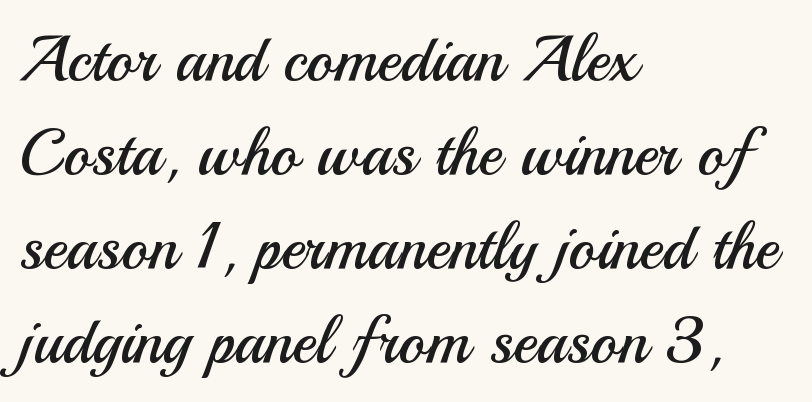
{"serif": "no", "bold": "no", "weight": "regular", "width": "normal", "stroke_contrast": "medium", "x_height": "small", "monospaced": "no", "underline": "no", "align": "left", "line_spacing": "normal", "line_spacing_ratio": 1.47, "letter_spacing": "normal", "letter_spacing_em": 0.0, "glyph_px": 64}
